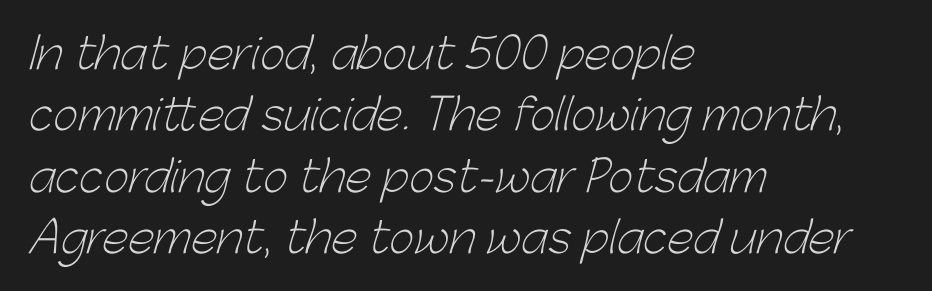
The image shows 43 px light sans-serif type; set left-aligned, normal line spacing (1.43x), normal letter spacing, not underlined; low stroke contrast and a medium x-height.
